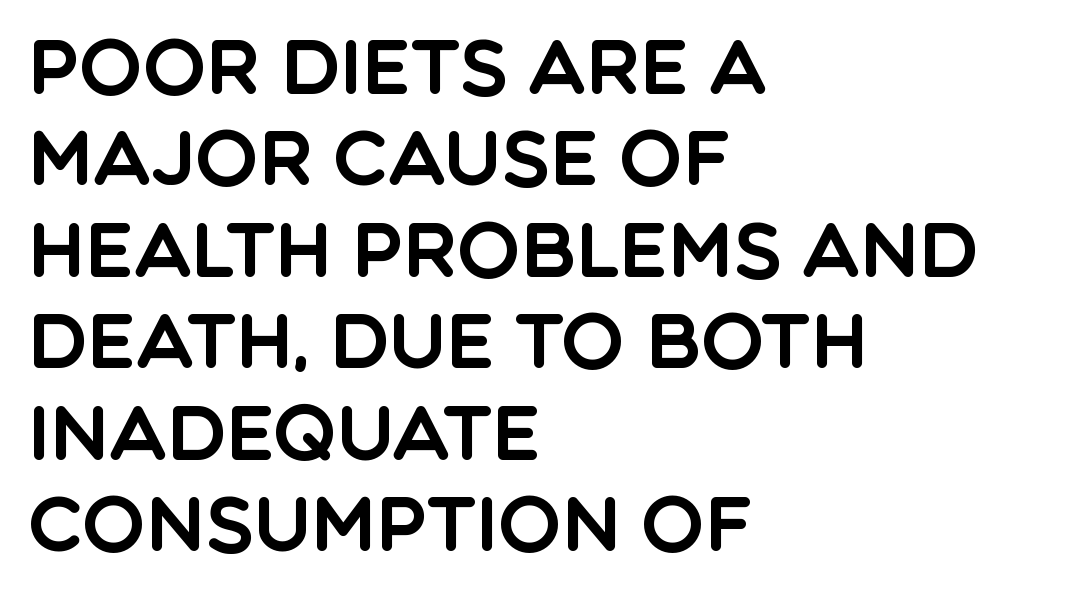
{"serif": "no", "italic": "no", "width": "normal", "x_height": "large", "monospaced": "no", "underline": "no", "align": "left", "line_spacing_ratio": 1.22, "letter_spacing": "normal", "letter_spacing_em": 0.0, "glyph_px": 75}
